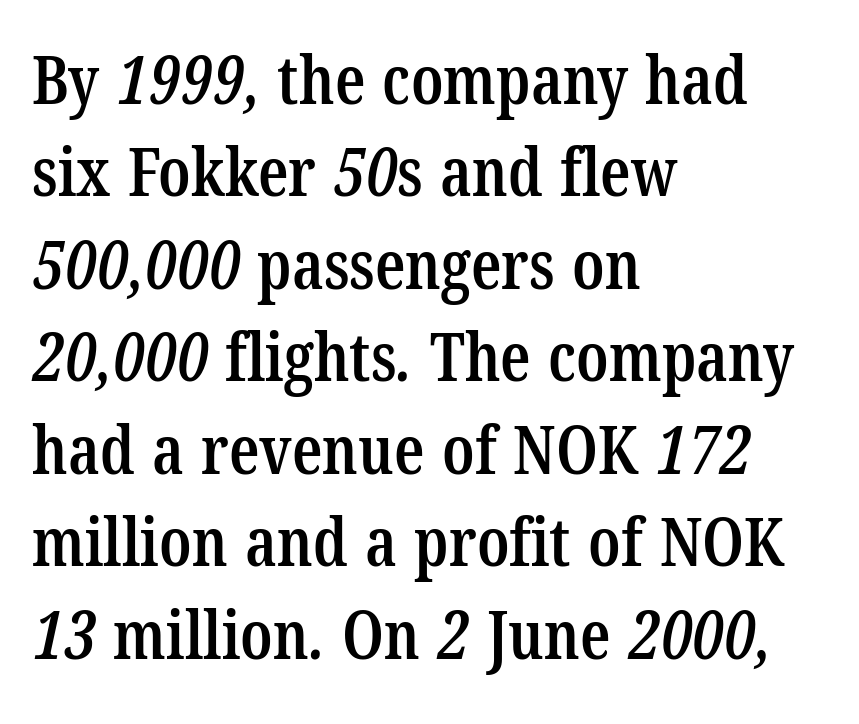
Reading down the column, the eye jumps a familiar distance to each next line. The gap between lines stays unmarked. Weight check: semibold — heavier than regular, not quite bold. The passage shown has conventional tracking throughout.
